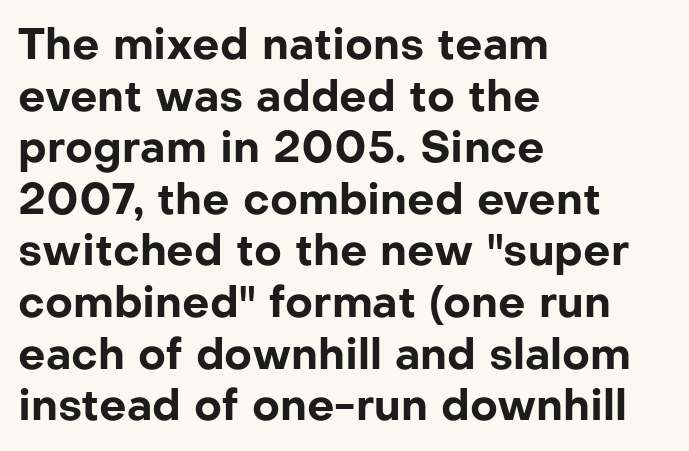
{"serif": "no", "italic": "no", "bold": "yes", "weight": "bold", "width": "normal", "stroke_contrast": "low", "x_height": "medium", "monospaced": "no", "underline": "no", "align": "left", "line_spacing_ratio": 1.2, "letter_spacing": "normal", "letter_spacing_em": 0.0, "glyph_px": 43}
